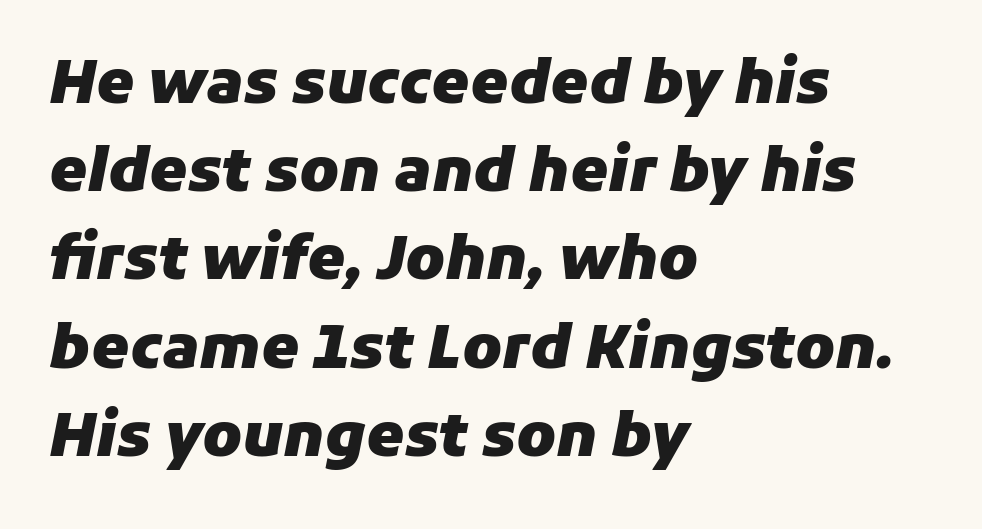
{"italic": "yes", "lean": "right", "slant_degrees": 11, "bold": "yes", "weight": "heavy", "width": "normal", "stroke_contrast": "low", "x_height": "medium", "monospaced": "no", "underline": "no", "align": "left", "line_spacing": "normal", "line_spacing_ratio": 1.47, "letter_spacing": "normal", "letter_spacing_em": 0.0, "glyph_px": 60}
